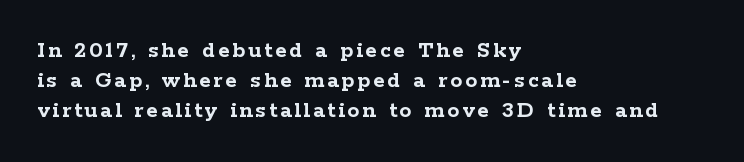
The image shows 24 px bold type, upright; set left-aligned, normal line spacing (1.25x), not underlined.
